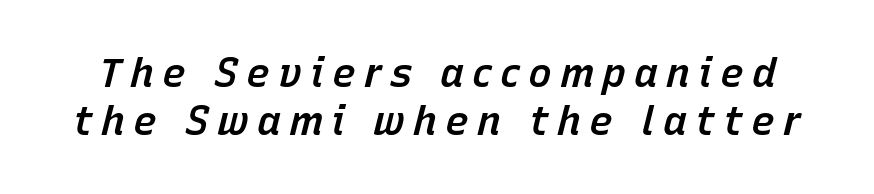
The image shows 40 px semibold type, italic (leaning right); set line spacing 1.19x, unusually wide letter spacing (+0.2 em), not underlined; low stroke contrast and a medium x-height.
